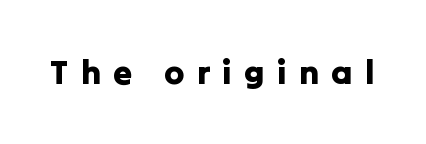
The glyphs are unaccompanied by any horizontal stroke below them. Is the letter spacing exaggerated? Yes — the characters are pushed far apart. The font family rendered here belongs to the sans-serif group. Is this a fixed-width face? No — the glyphs have proportional, varying widths. This is the regular roman posture of the typeface.
